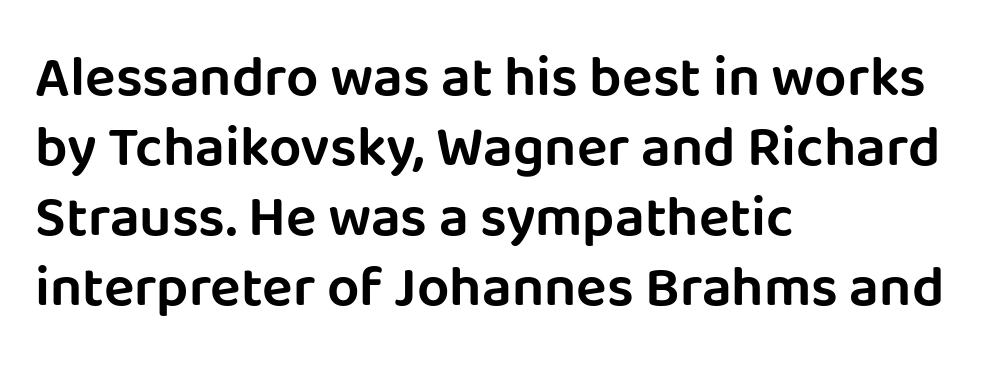
The image shows 57 px sans-serif type, upright; set left-aligned, line spacing 1.23x, normal letter spacing, not underlined; low stroke contrast and a large x-height.
